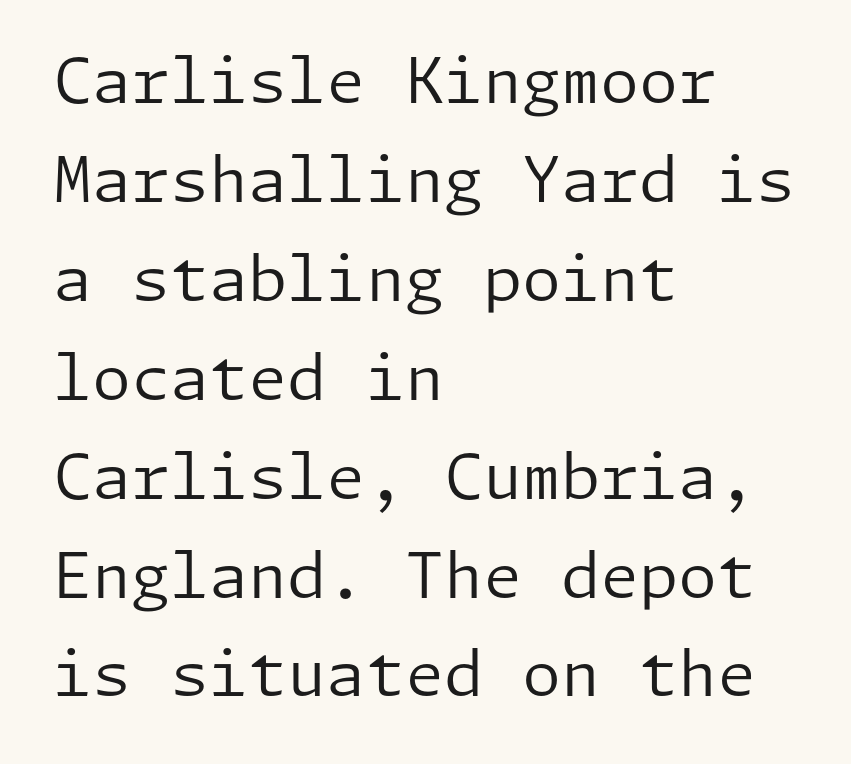
The image shows 63 px regular-weight sans-serif type, upright; set left-aligned, normal line spacing (1.57x), normal letter spacing, not underlined; low stroke contrast and a medium x-height.
